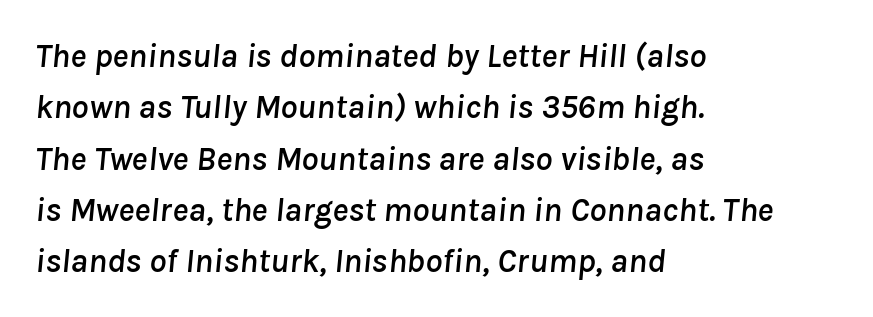
The setting favours the left margin, as ordinary paragraphs usually do. Varying glyph widths throughout — classic text-font behaviour. Letters rest on an invisible, unmarked baseline. Successive baselines arrive at the customary interval.
